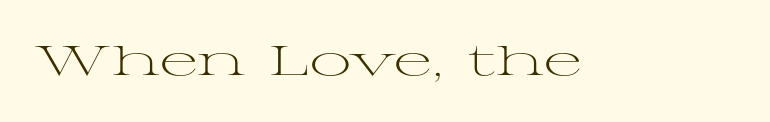
Q: Is the text bold? A: No.
Q: Is the text italic (slanted)? A: No, it is upright.
Q: Is the typeface a serif or a sans-serif typeface? A: Serif.
Q: Is the text underlined? A: No.
Q: Is the spacing between letters normal or unusually wide? A: Normal.
Q: Width (condensed, normal, or wide)? A: Wide.
Q: Stroke contrast? A: Medium.
Q: x-height? A: Medium.
Q: Monospaced? A: No.
